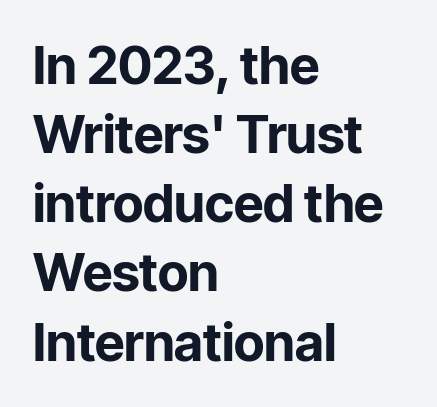
Q: Is the text bold? A: Yes.
Q: Is the text italic (slanted)? A: No, it is upright.
Q: Is the typeface a serif or a sans-serif typeface? A: Sans-serif.
Q: Is the text underlined? A: No.
Q: How is the paragraph aligned? A: Left-aligned.
Q: Is the spacing between letters normal or unusually wide? A: Normal.
Q: Is the spacing between lines tight, normal or loose? A: Normal.
Q: Width (condensed, normal, or wide)? A: Normal.
Q: Stroke contrast? A: Low.
Q: x-height? A: Medium.
Q: Monospaced? A: No.
